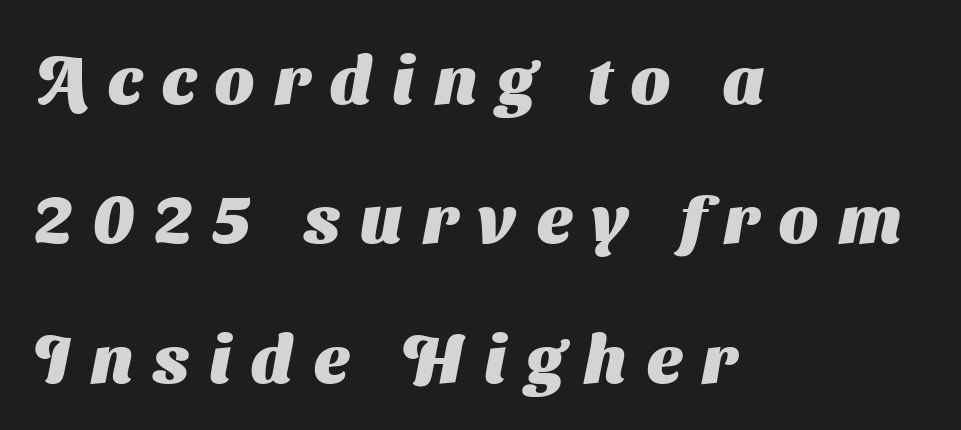
The image shows 68 px heavy sans-serif type; set left-aligned, loose line spacing (2.05x), unusually wide letter spacing (+0.3 em), not underlined; medium stroke contrast and a medium x-height.
